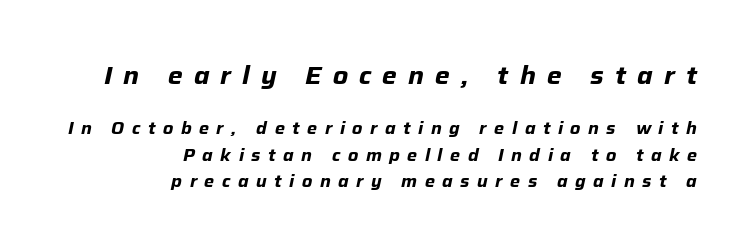
The image shows 25 px bold type, italic (leaning right); set right-aligned, normal line spacing (1.56x), unusually wide letter spacing (+0.44 em), not underlined; the first (top) block is 1.47x larger.
